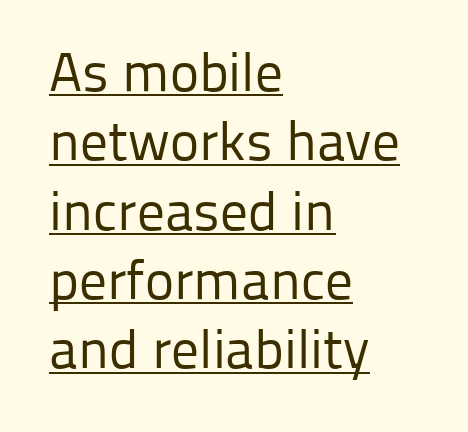
The image shows 55 px regular-weight sans-serif type, upright; set left-aligned, normal line spacing (1.26x), normal letter spacing, underlined; low stroke contrast and a medium x-height.
